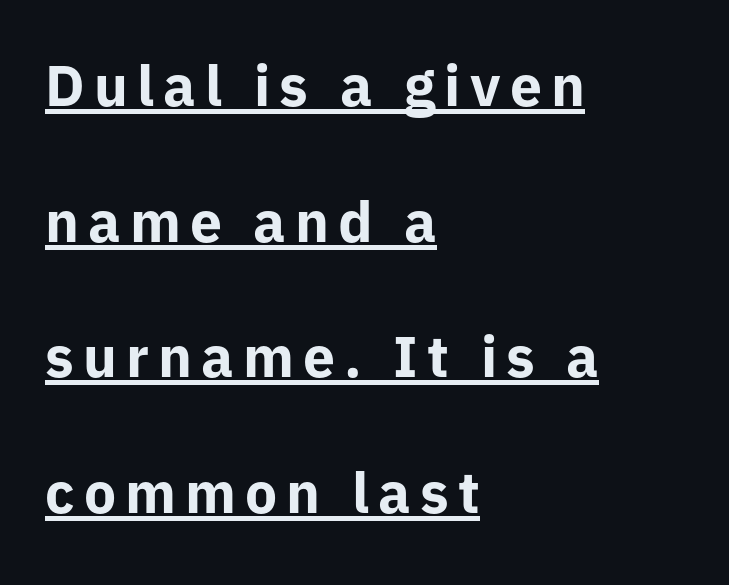
{"serif": "no", "italic": "no", "bold": "yes", "weight": "bold", "width": "normal", "stroke_contrast": "low", "x_height": "medium", "monospaced": "no", "underline": "yes", "align": "left", "line_spacing": "loose", "line_spacing_ratio": 2.38, "glyph_px": 57}
